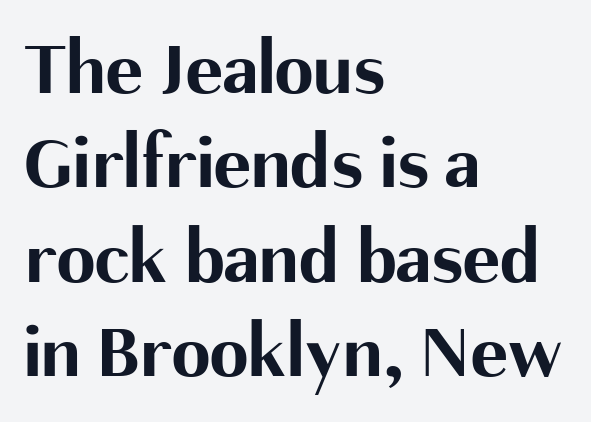
The font's upright variant was chosen for this text. What weight is shown? A full bold with thick strokes. The foot of each line stays bare and open. Typeset ragged right — the left edge is the straight one. Regarding serifs, this sample does without them.
